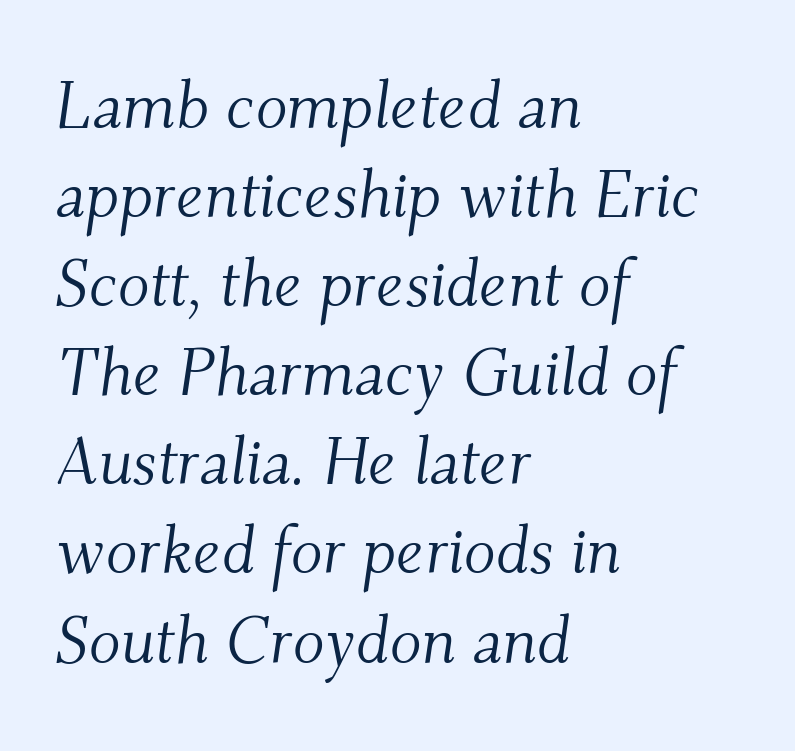
{"serif": "yes", "italic": "yes", "lean": "right", "slant_degrees": 9, "bold": "no", "weight": "light", "width": "normal", "stroke_contrast": "medium", "x_height": "small", "monospaced": "no", "underline": "no", "align": "left", "line_spacing": "normal", "line_spacing_ratio": 1.35, "letter_spacing": "normal", "letter_spacing_em": 0.0, "glyph_px": 66}
